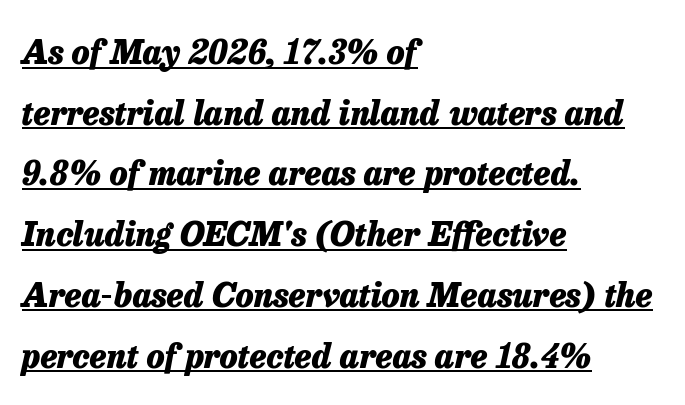
{"italic": "yes", "lean": "right", "slant_degrees": 13, "bold": "yes", "weight": "heavy", "width": "normal", "stroke_contrast": "low", "x_height": "medium", "monospaced": "no", "underline": "yes", "align": "left", "line_spacing_ratio": 1.84, "letter_spacing": "normal", "letter_spacing_em": 0.0, "glyph_px": 33}
